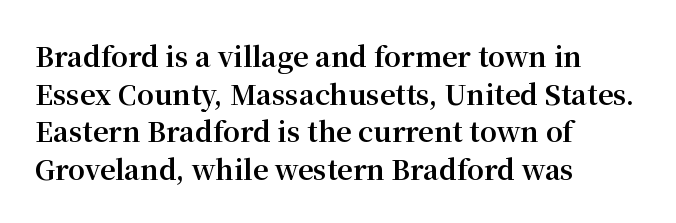
{"italic": "no", "bold": "yes", "underline": "no", "align": "left", "line_spacing": "normal", "line_spacing_ratio": 1.39, "letter_spacing": "normal", "letter_spacing_em": 0.0, "glyph_px": 27}
